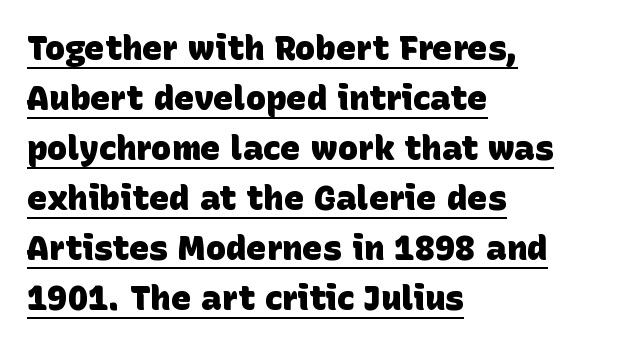
The image shows 34 px heavy sans-serif type; set left-aligned, normal line spacing (1.47x), normal letter spacing, underlined; low stroke contrast and a large x-height.
